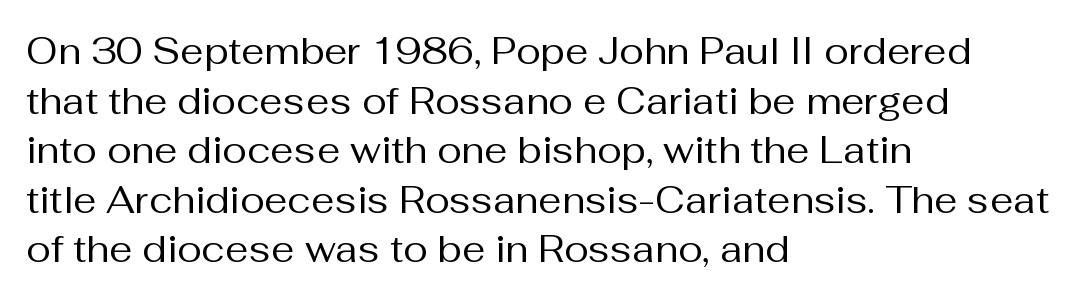
{"serif": "no", "italic": "no", "bold": "no", "weight": "regular", "width": "normal", "stroke_contrast": "medium", "x_height": "medium", "monospaced": "no", "underline": "no", "align": "left", "line_spacing": "normal", "line_spacing_ratio": 1.34, "letter_spacing": "normal", "letter_spacing_em": 0.0, "glyph_px": 37}
